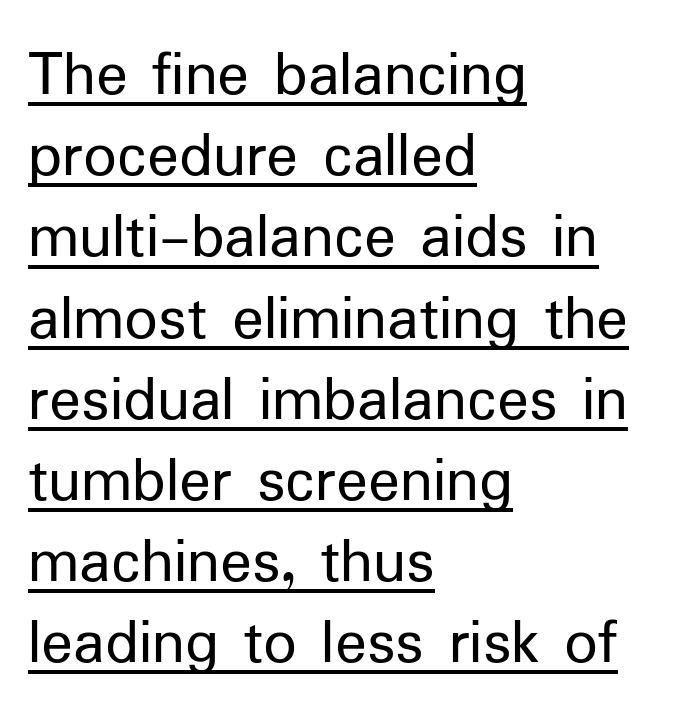
{"serif": "no", "italic": "no", "bold": "no", "weight": "regular", "width": "normal", "stroke_contrast": "low", "x_height": "medium", "monospaced": "no", "underline": "yes", "align": "left", "line_spacing_ratio": 1.23, "letter_spacing": "normal", "letter_spacing_em": 0.0, "glyph_px": 66}
